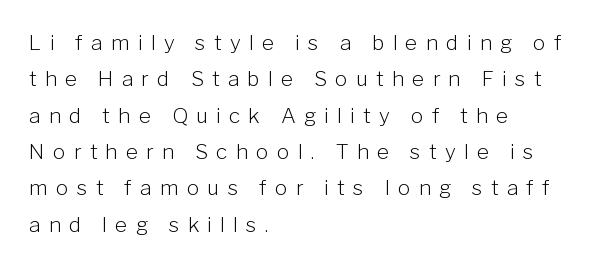
{"italic": "no", "bold": "no", "underline": "no", "align": "left", "line_spacing_ratio": 1.73, "letter_spacing": "wide", "letter_spacing_em": 0.39, "glyph_px": 21}
